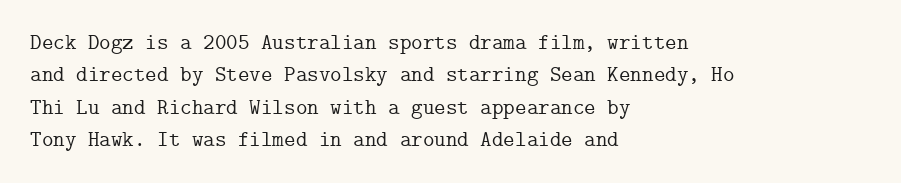
The image shows 22 px text type, upright; set left-aligned, normal line spacing (1.47x), normal letter spacing, not underlined.
